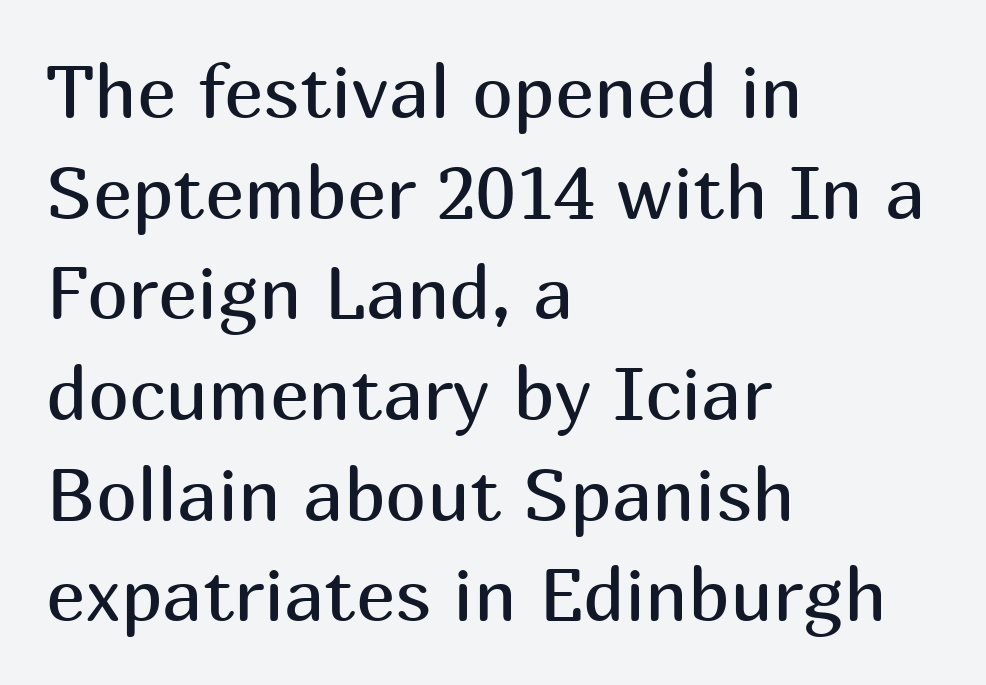
{"serif": "no", "italic": "no", "bold": "no", "weight": "regular", "width": "normal", "stroke_contrast": "medium", "x_height": "medium", "monospaced": "no", "underline": "no", "align": "left", "line_spacing": "normal", "line_spacing_ratio": 1.36, "letter_spacing": "normal", "letter_spacing_em": 0.0, "glyph_px": 74}
